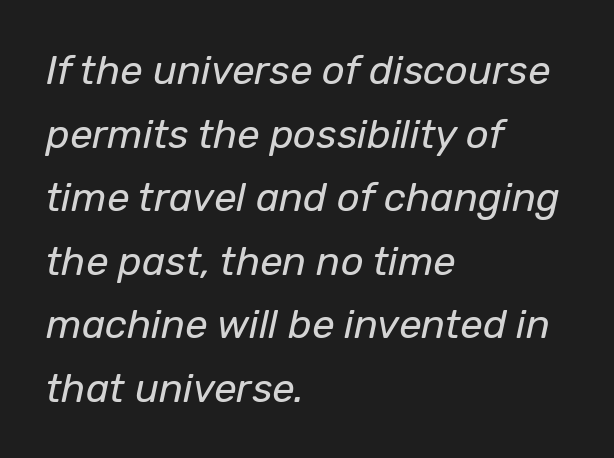
{"italic": "yes", "lean": "right", "slant_degrees": 12, "bold": "no", "weight": "regular", "width": "normal", "stroke_contrast": "low", "x_height": "medium", "monospaced": "no", "underline": "no", "align": "left", "line_spacing": "normal", "line_spacing_ratio": 1.59, "letter_spacing": "normal", "letter_spacing_em": 0.0, "glyph_px": 40}
